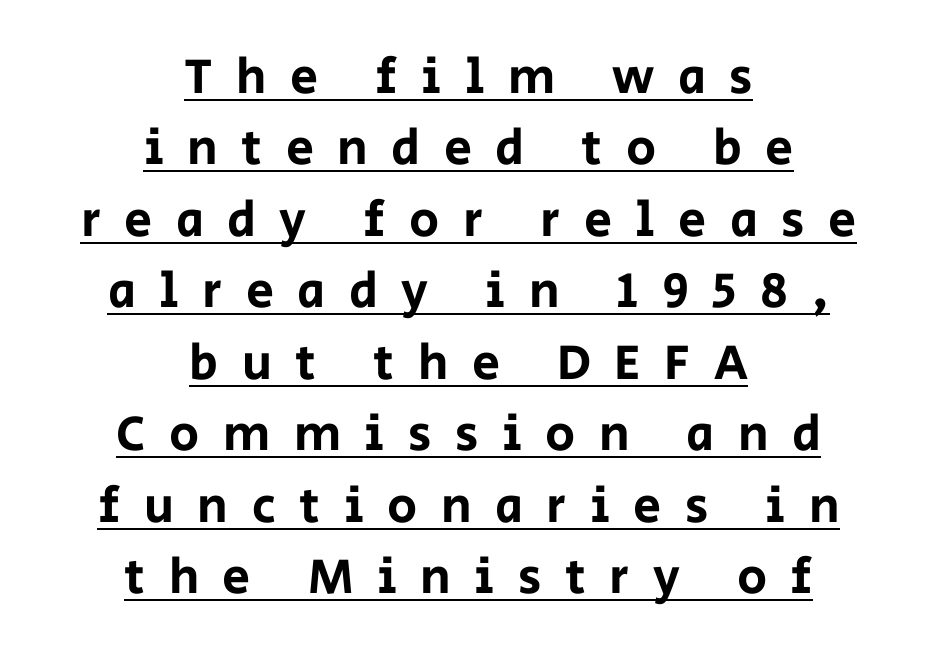
Q: Is the text italic (slanted)? A: No, it is upright.
Q: Is the typeface a serif or a sans-serif typeface? A: Sans-serif.
Q: Is the text underlined? A: Yes.
Q: How is the paragraph aligned? A: Centered.
Q: Is the spacing between letters normal or unusually wide? A: Unusually wide.
Q: Is the spacing between lines tight, normal or loose? A: Normal.
Q: Width (condensed, normal, or wide)? A: Normal.
Q: Stroke contrast? A: Low.
Q: x-height? A: Large.
Q: Monospaced? A: No.
